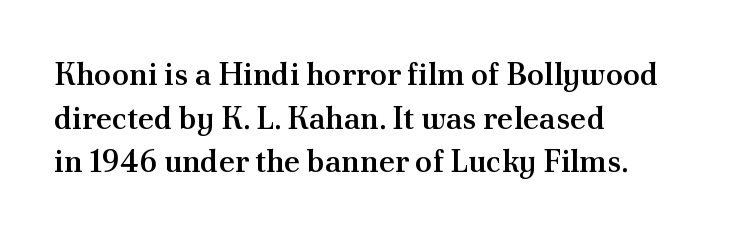
{"serif": "yes", "italic": "no", "bold": "semi", "weight": "semibold", "width": "normal", "stroke_contrast": "medium", "x_height": "small", "monospaced": "no", "underline": "no", "align": "left", "line_spacing": "normal", "line_spacing_ratio": 1.41, "letter_spacing": "normal", "letter_spacing_em": 0.0, "glyph_px": 31}
